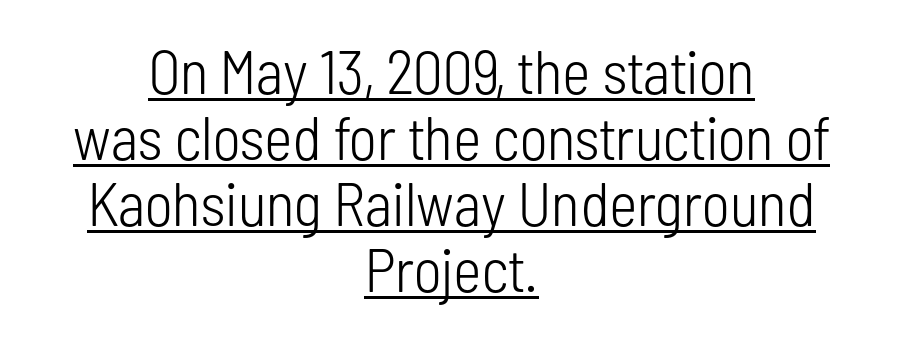
The image shows 61 px light, condensed sans-serif type, upright; set centered, tight line spacing (1.08x), normal letter spacing, underlined; low stroke contrast and a medium x-height.
